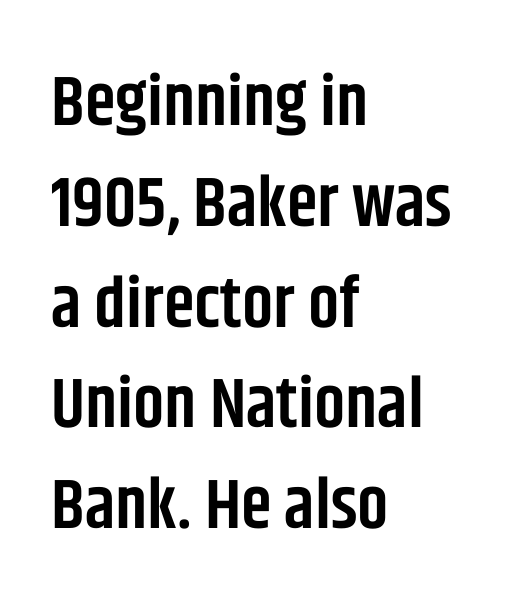
Q: Is the text bold? A: Semi-bold.
Q: Is the text italic (slanted)? A: No, it is upright.
Q: Is the typeface a serif or a sans-serif typeface? A: Sans-serif.
Q: Is the text underlined? A: No.
Q: How is the paragraph aligned? A: Left-aligned.
Q: Is the spacing between letters normal or unusually wide? A: Normal.
Q: Is the spacing between lines tight, normal or loose? A: Normal.
Q: Width (condensed, normal, or wide)? A: Condensed.
Q: Stroke contrast? A: Low.
Q: x-height? A: Large.
Q: Monospaced? A: No.
